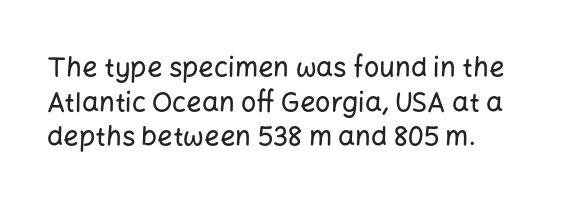
Does the lettering tilt? It doesn't — this is upright. Leading matches the norm, producing a regular column. Underlining? Definitely not there. Honestly, the letter spacing is just normal — you wouldn't notice it.
